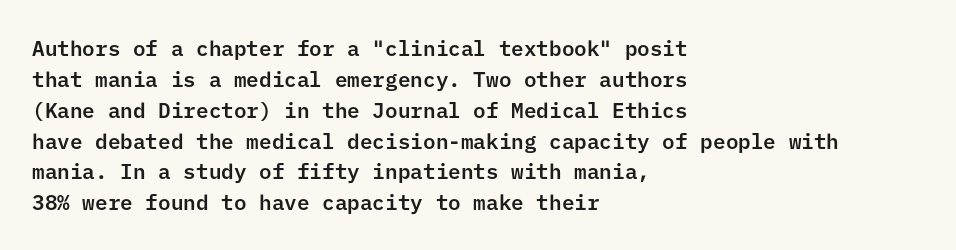
There is no visible air inserted between adjacent glyphs. Alignment: flush left. The words here are not underlined. The axis of the letterforms is exactly vertical. The designer left line spacing at the default.
